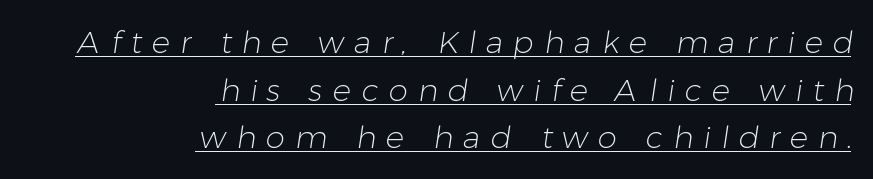
{"serif": "no", "bold": "no", "weight": "light", "width": "normal", "stroke_contrast": "low", "x_height": "medium", "monospaced": "no", "underline": "yes", "align": "right", "line_spacing": "normal", "line_spacing_ratio": 1.54, "letter_spacing": "wide", "letter_spacing_em": 0.32, "glyph_px": 31}
